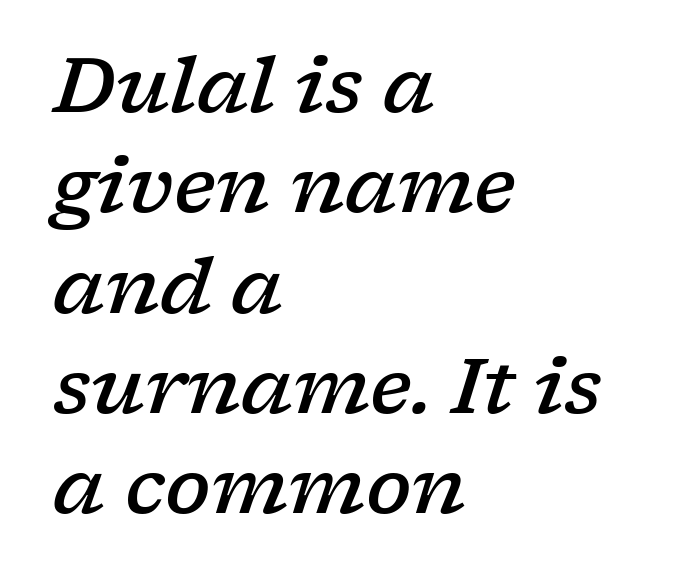
Q: Is the text bold? A: Semi-bold.
Q: Is the text italic (slanted)? A: Yes, it leans right by about 17 degrees.
Q: Is the typeface a serif or a sans-serif typeface? A: Serif.
Q: Is the text underlined? A: No.
Q: How is the paragraph aligned? A: Left-aligned.
Q: Is the spacing between letters normal or unusually wide? A: Normal.
Q: Is the spacing between lines tight, normal or loose? A: Normal.
Q: Width (condensed, normal, or wide)? A: Wide.
Q: Stroke contrast? A: Low.
Q: x-height? A: Medium.
Q: Monospaced? A: No.
